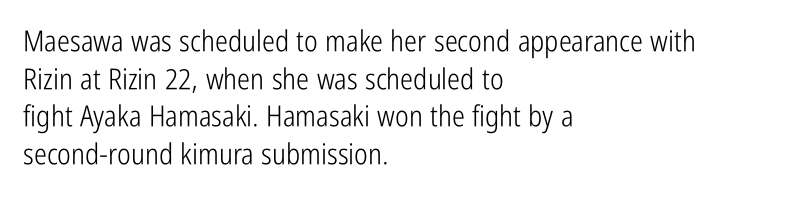
{"serif": "no", "italic": "no", "bold": "no", "weight": "light", "width": "condensed", "stroke_contrast": "low", "x_height": "medium", "monospaced": "no", "underline": "no", "align": "left", "line_spacing": "normal", "line_spacing_ratio": 1.3, "letter_spacing": "normal", "letter_spacing_em": 0.0, "glyph_px": 29}
